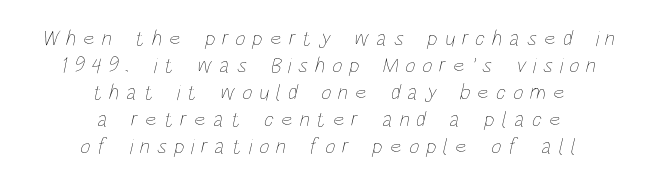
The image shows 22 px text type; set centered, line spacing 1.23x, unusually wide letter spacing (+0.32 em), not underlined.
